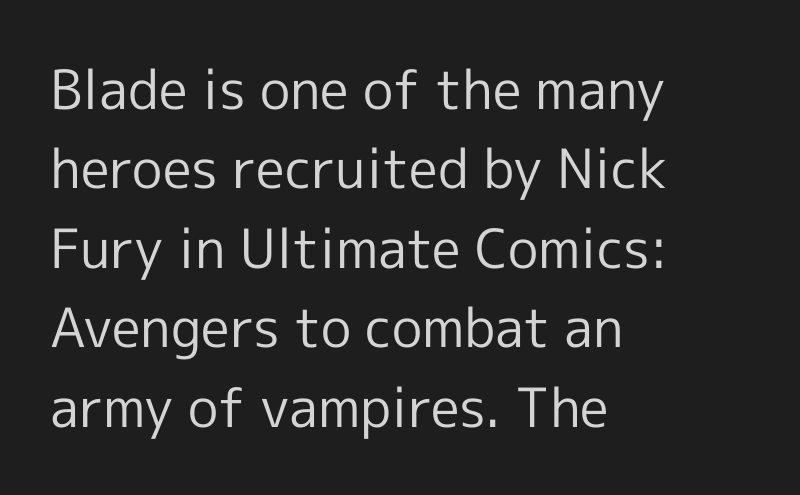
{"serif": "no", "italic": "no", "bold": "no", "weight": "regular", "width": "normal", "x_height": "medium", "monospaced": "no", "underline": "no", "align": "left", "line_spacing": "normal", "line_spacing_ratio": 1.47, "letter_spacing": "normal", "letter_spacing_em": 0.0, "glyph_px": 54}
